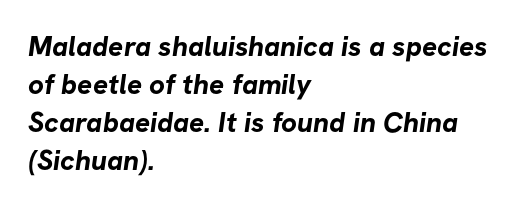
Compared with an ordinary text face, these strokes are far heavier — a full bold. Words appear dense and cohesive because spacing is normal. The typeface chosen for these lines omits serifs. Proportional: the letters do not fall into vertical columns. A typesetter would call this leading conventional body-copy spacing.
